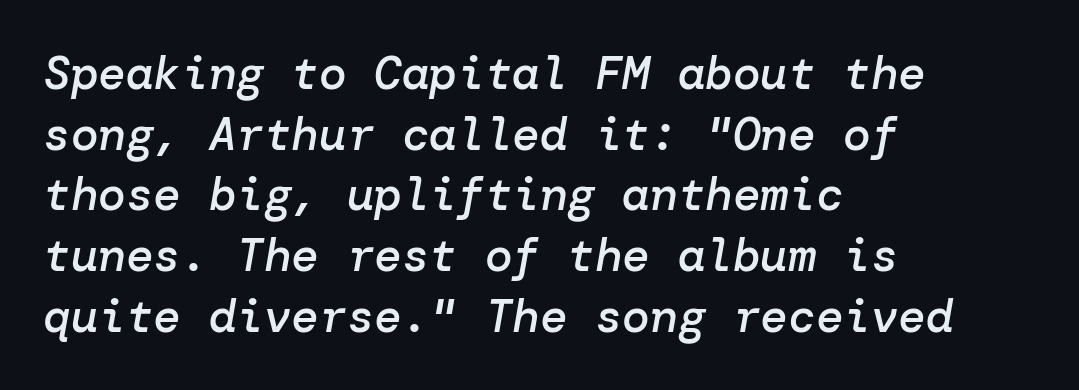
Q: Is the text bold? A: Semi-bold.
Q: Is the text italic (slanted)? A: Yes, it leans right by about 10 degrees.
Q: Is the text underlined? A: No.
Q: How is the paragraph aligned? A: Left-aligned.
Q: Is the spacing between letters normal or unusually wide? A: Normal.
Q: Is the spacing between lines tight, normal or loose? A: Normal.
Q: Width (condensed, normal, or wide)? A: Normal.
Q: Stroke contrast? A: Low.
Q: x-height? A: Medium.
